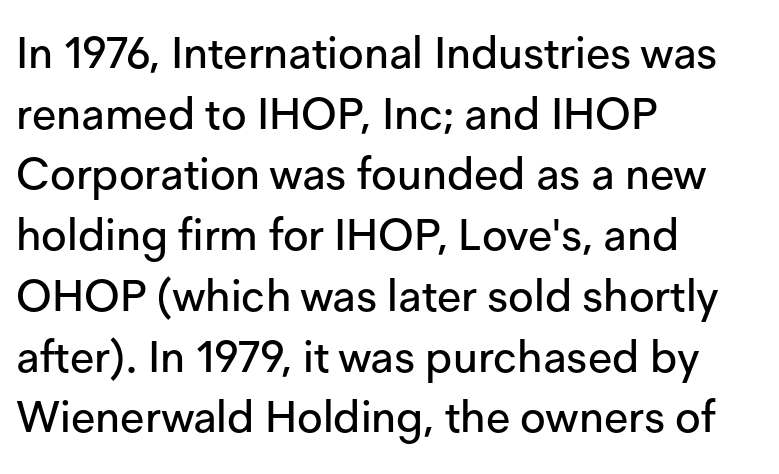
The image shows 44 px sans-serif type, upright; set left-aligned, normal line spacing (1.38x), normal letter spacing, not underlined; low stroke contrast and a medium x-height.
